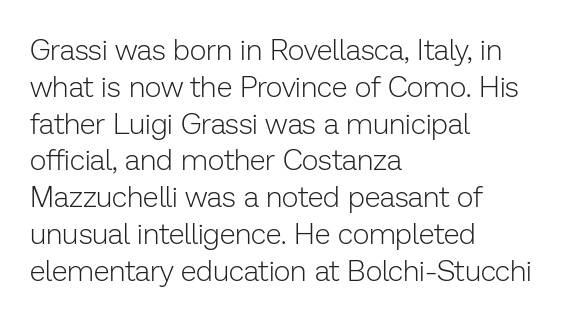
Q: Is the text bold? A: No.
Q: Is the text italic (slanted)? A: No, it is upright.
Q: Is the typeface a serif or a sans-serif typeface? A: Sans-serif.
Q: Is the text underlined? A: No.
Q: How is the paragraph aligned? A: Left-aligned.
Q: Is the spacing between letters normal or unusually wide? A: Normal.
Q: Is the spacing between lines tight, normal or loose? A: Normal.
Q: Width (condensed, normal, or wide)? A: Normal.
Q: Stroke contrast? A: Low.
Q: x-height? A: Medium.
Q: Monospaced? A: No.
